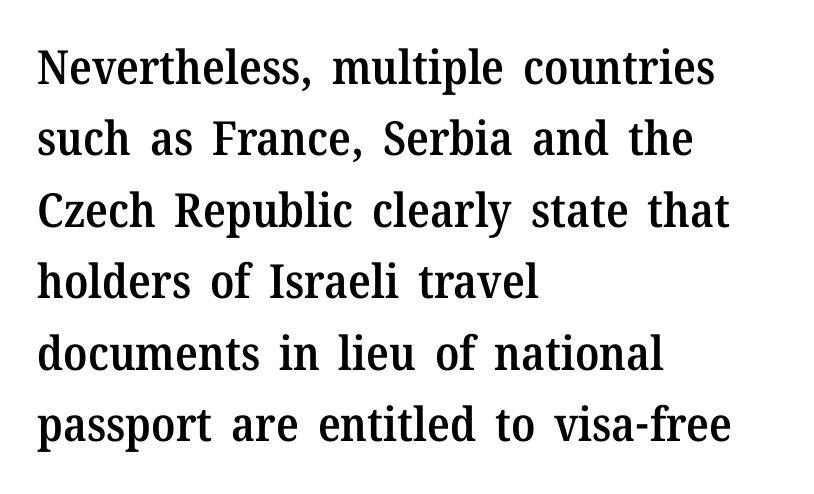
Heft: intermediate — a semibold. Is this a fixed-width face? No — the glyphs have proportional, varying widths. Type style note: has serifs. Regular leading. It's the straight-up-and-down kind of type.
